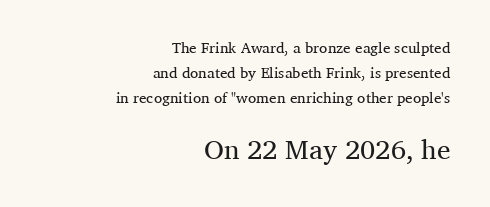
{"italic": "no", "bold": "no", "underline": "no", "align": "right", "line_spacing": "normal", "line_spacing_ratio": 1.66, "letter_spacing": "normal", "letter_spacing_em": 0.0, "larger_block": "second", "size_ratio": 1.8, "glyph_px": 27}
